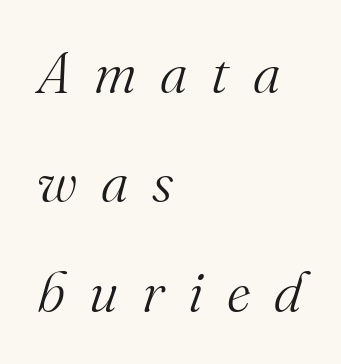
The image shows 57 px light serif type, italic (leaning right); set left-aligned, loose line spacing (1.92x), unusually wide letter spacing (+0.42 em), not underlined; medium stroke contrast and a small x-height.
